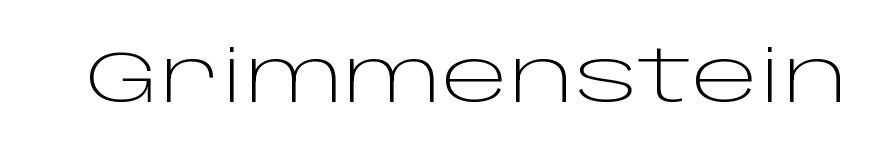
A typesetter would call this proportional, since set widths differ per character. The type family on display is of the sans-serif kind. Is the type heavy? It reads as light-to-regular instead. Italic? Not at all — the glyphs are vertical.
